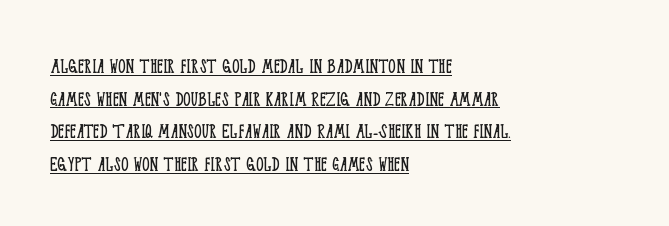
The image shows 23 px text type, upright; set left-aligned, normal line spacing (1.42x), normal letter spacing, underlined.
